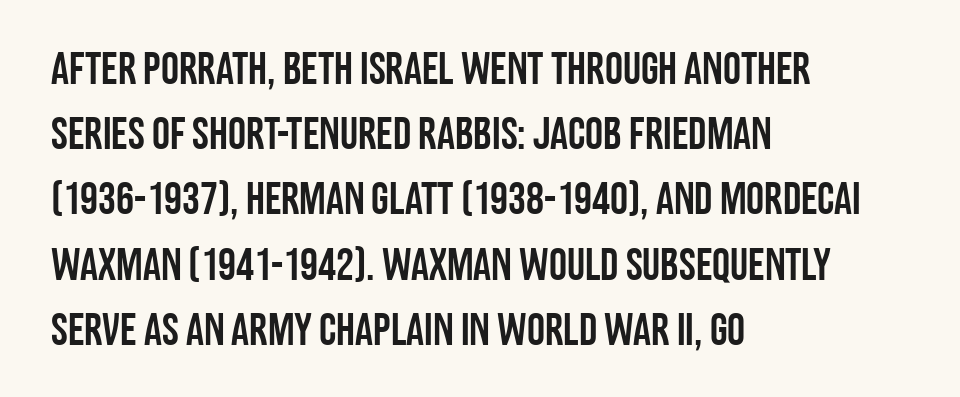
{"serif": "no", "italic": "no", "width": "condensed", "stroke_contrast": "low", "x_height": "large", "monospaced": "no", "underline": "no", "align": "left", "line_spacing": "normal", "line_spacing_ratio": 1.45, "letter_spacing": "normal", "letter_spacing_em": 0.0, "glyph_px": 45}
